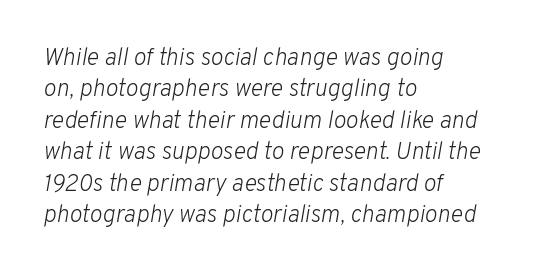
{"italic": "yes", "lean": "right", "slant_degrees": 10, "bold": "no", "underline": "no", "align": "left", "line_spacing": "normal", "line_spacing_ratio": 1.31, "letter_spacing": "normal", "letter_spacing_em": 0.0, "glyph_px": 24}
